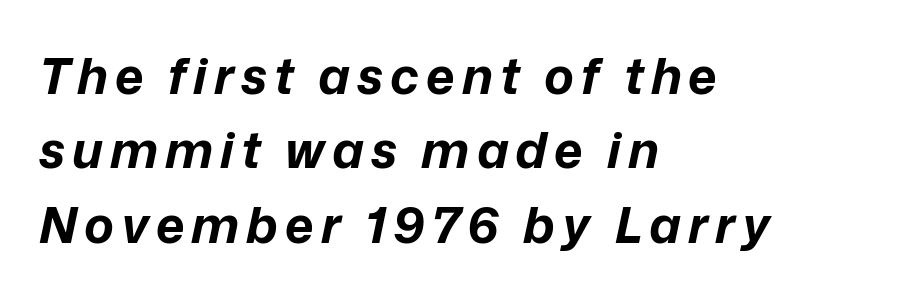
The image shows 50 px bold type, italic (leaning right); set left-aligned, normal line spacing (1.49x), not underlined; low stroke contrast and a medium x-height.
